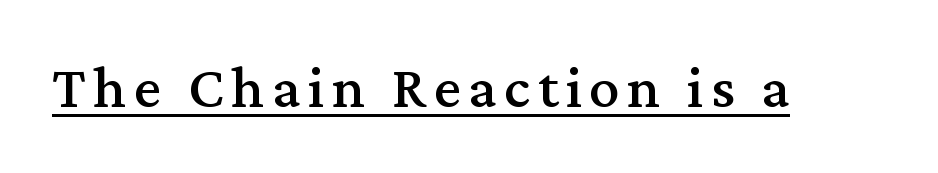
{"serif": "yes", "italic": "no", "width": "normal", "stroke_contrast": "medium", "x_height": "medium", "monospaced": "no", "underline": "yes", "glyph_px": 61}
